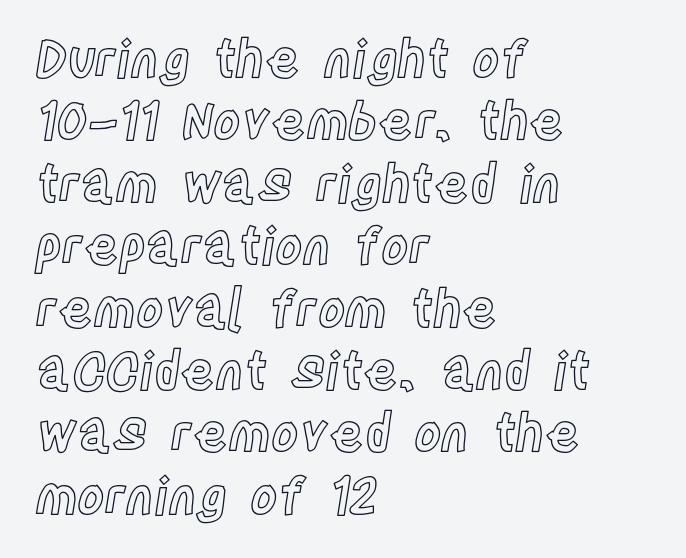
{"width": "condensed", "x_height": "large", "monospaced": "no", "underline": "no", "align": "left", "line_spacing_ratio": 1.2, "letter_spacing": "normal", "letter_spacing_em": 0.0, "glyph_px": 52}
